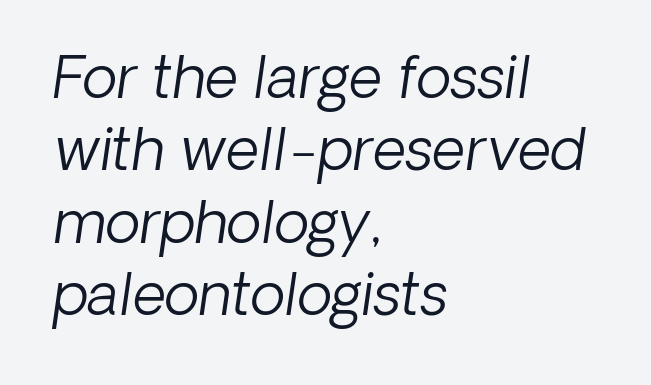
Q: Is the text bold? A: No.
Q: Is the text italic (slanted)? A: Yes, it leans right by about 8 degrees.
Q: Is the text underlined? A: No.
Q: How is the paragraph aligned? A: Left-aligned.
Q: Is the spacing between letters normal or unusually wide? A: Normal.
Q: Is the spacing between lines tight, normal or loose? A: Normal.
Q: Width (condensed, normal, or wide)? A: Normal.
Q: Stroke contrast? A: Low.
Q: x-height? A: Medium.
Q: Monospaced? A: No.
